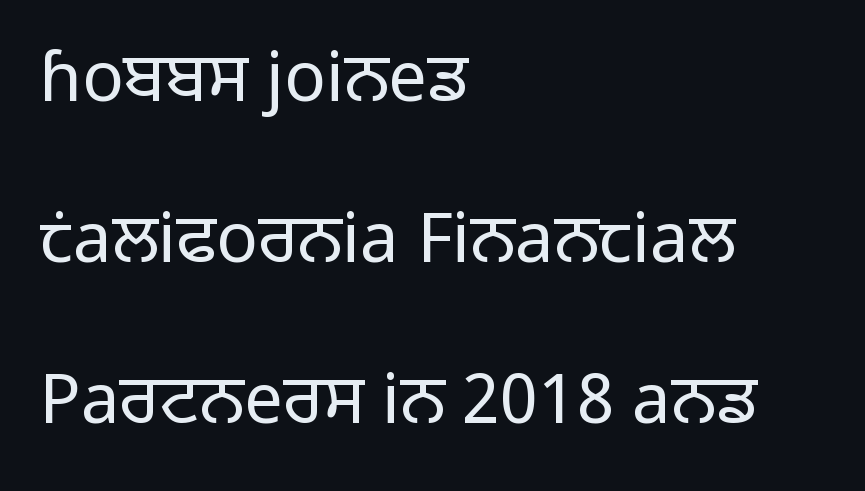
Q: Is the text bold? A: No.
Q: Is the text italic (slanted)? A: No, it is upright.
Q: Is the typeface a serif or a sans-serif typeface? A: Sans-serif.
Q: Is the text underlined? A: No.
Q: How is the paragraph aligned? A: Left-aligned.
Q: Is the spacing between letters normal or unusually wide? A: Normal.
Q: Is the spacing between lines tight, normal or loose? A: Loose.
Q: Width (condensed, normal, or wide)? A: Normal.
Q: Stroke contrast? A: Low.
Q: x-height? A: Medium.
Q: Monospaced? A: No.
